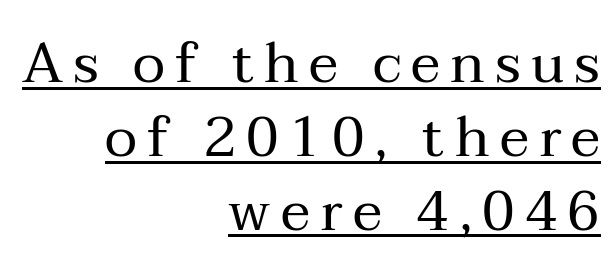
Q: Is the text bold? A: No.
Q: Is the text italic (slanted)? A: No, it is upright.
Q: Is the typeface a serif or a sans-serif typeface? A: Serif.
Q: Is the text underlined? A: Yes.
Q: How is the paragraph aligned? A: Right-aligned.
Q: Is the spacing between lines tight, normal or loose? A: Normal.
Q: Width (condensed, normal, or wide)? A: Normal.
Q: Stroke contrast? A: Medium.
Q: x-height? A: Medium.
Q: Monospaced? A: No.
